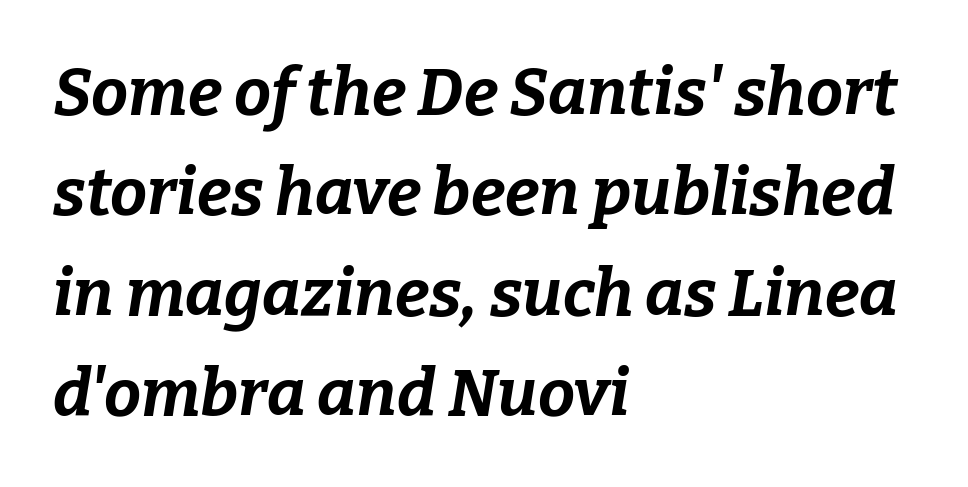
Q: Is the text bold? A: Yes.
Q: Is the text italic (slanted)? A: Yes, it leans right by about 9 degrees.
Q: Is the text underlined? A: No.
Q: How is the paragraph aligned? A: Left-aligned.
Q: Is the spacing between letters normal or unusually wide? A: Normal.
Q: Is the spacing between lines tight, normal or loose? A: Normal.
Q: Width (condensed, normal, or wide)? A: Normal.
Q: Stroke contrast? A: Low.
Q: x-height? A: Medium.
Q: Monospaced? A: No.
